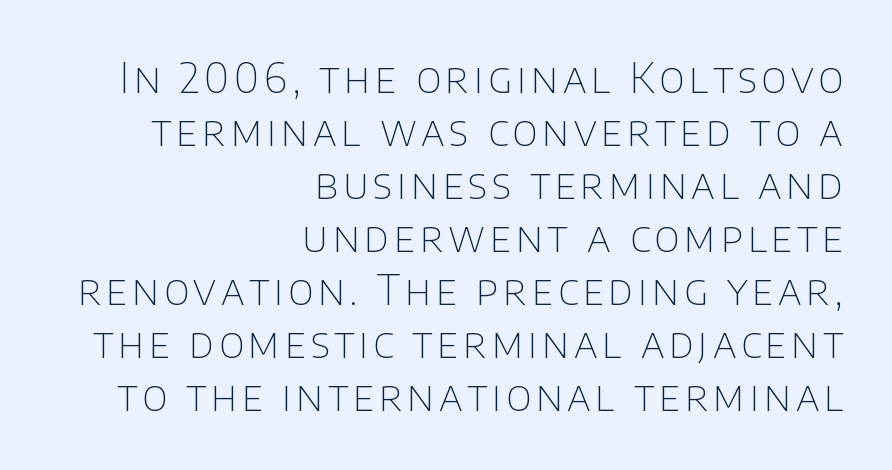
Q: Is the text bold? A: No.
Q: Is the text italic (slanted)? A: No, it is upright.
Q: Is the typeface a serif or a sans-serif typeface? A: Sans-serif.
Q: Is the text underlined? A: No.
Q: How is the paragraph aligned? A: Right-aligned.
Q: Is the spacing between lines tight, normal or loose? A: Normal.
Q: Width (condensed, normal, or wide)? A: Normal.
Q: Stroke contrast? A: Low.
Q: x-height? A: Large.
Q: Monospaced? A: No.
